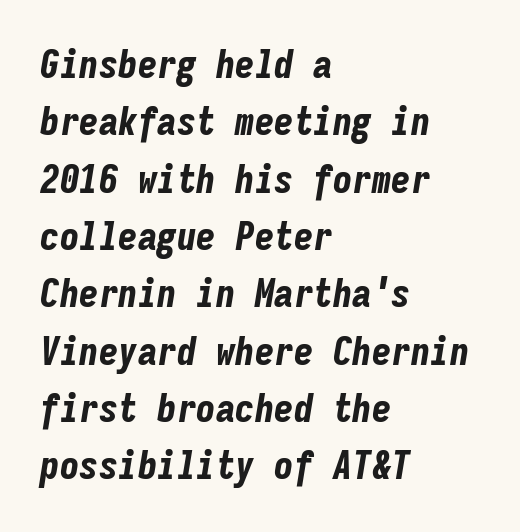
Each row of text sits above clean, open space. Stroke thickness is high; the sample reads as a true bold. Short note: letters normally spaced. Italic? Definitely — the glyphs are oblique.
